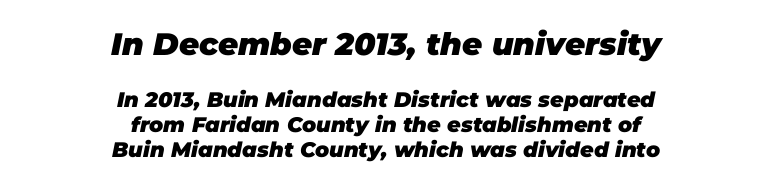
{"italic": "yes", "lean": "right", "slant_degrees": 11, "bold": "yes", "weight": "heavy", "width": "normal", "stroke_contrast": "low", "x_height": "large", "monospaced": "no", "underline": "no", "align": "center", "line_spacing_ratio": 1.2, "letter_spacing": "normal", "letter_spacing_em": 0.0, "larger_block": "first", "size_ratio": 1.48, "glyph_px": 31}
